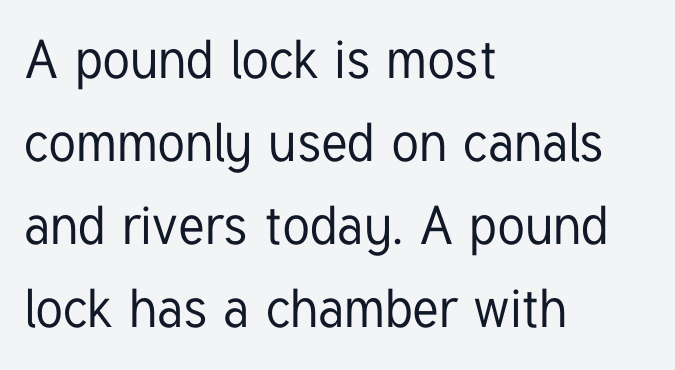
Q: Is the text italic (slanted)? A: No, it is upright.
Q: Is the typeface a serif or a sans-serif typeface? A: Sans-serif.
Q: Is the text underlined? A: No.
Q: How is the paragraph aligned? A: Left-aligned.
Q: Is the spacing between letters normal or unusually wide? A: Normal.
Q: Is the spacing between lines tight, normal or loose? A: Normal.
Q: Width (condensed, normal, or wide)? A: Condensed.
Q: Stroke contrast? A: Low.
Q: x-height? A: Medium.
Q: Monospaced? A: No.
